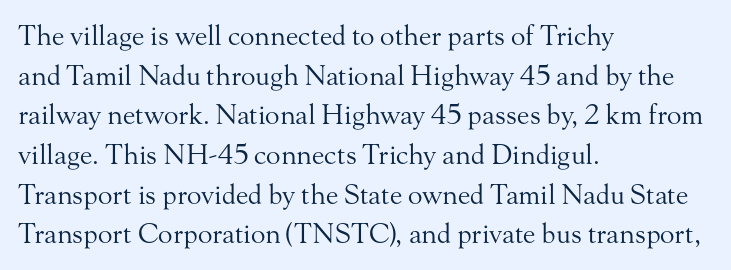
Q: Is the text bold? A: No.
Q: Is the text italic (slanted)? A: No, it is upright.
Q: Is the text underlined? A: No.
Q: How is the paragraph aligned? A: Left-aligned.
Q: Is the spacing between letters normal or unusually wide? A: Normal.
Q: Is the spacing between lines tight, normal or loose? A: Normal.
